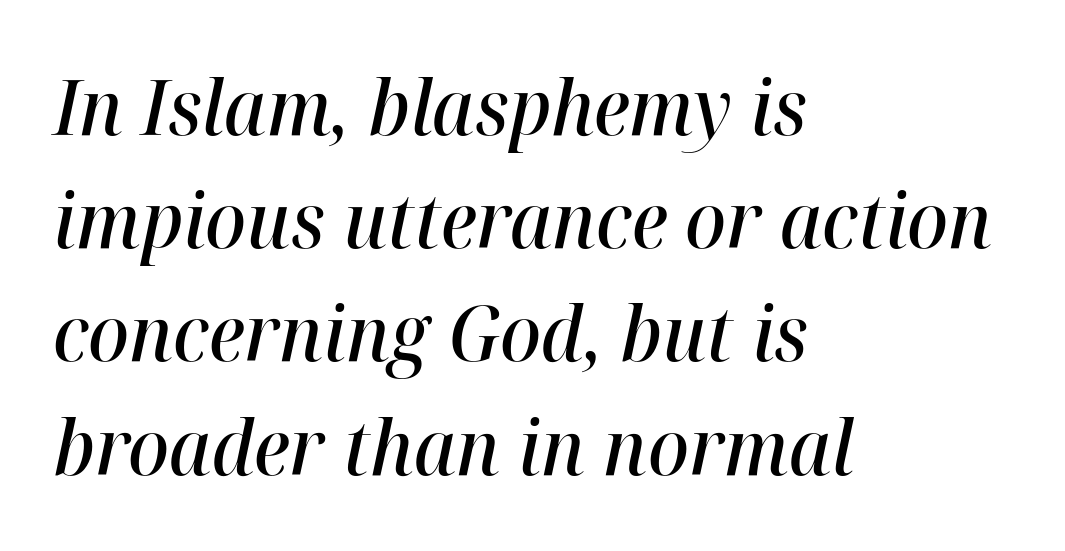
{"italic": "yes", "lean": "right", "slant_degrees": 12, "bold": "semi", "weight": "semibold", "width": "normal", "stroke_contrast": "high", "x_height": "medium", "monospaced": "no", "underline": "no", "align": "left", "line_spacing": "normal", "line_spacing_ratio": 1.49, "letter_spacing": "normal", "letter_spacing_em": 0.0, "glyph_px": 76}
